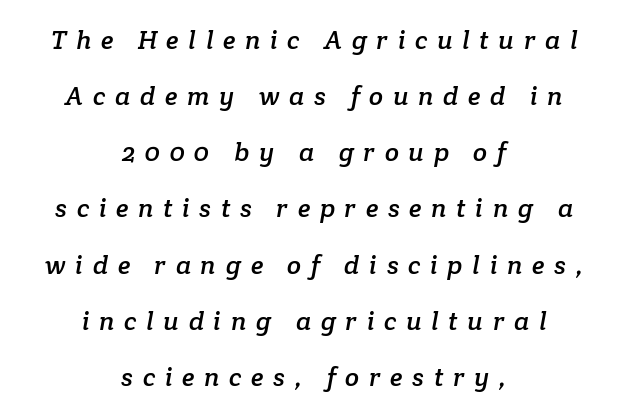
Q: Is the text underlined? A: No.
Q: How is the paragraph aligned? A: Centered.
Q: Is the spacing between letters normal or unusually wide? A: Unusually wide.
Q: Is the spacing between lines tight, normal or loose? A: Loose.
